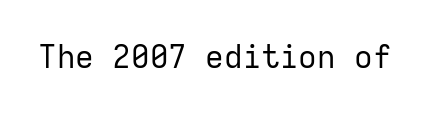
{"serif": "no", "italic": "no", "bold": "no", "weight": "regular", "width": "normal", "stroke_contrast": "low", "x_height": "medium", "monospaced": "yes", "underline": "no", "letter_spacing": "normal", "letter_spacing_em": 0.0, "glyph_px": 31}
